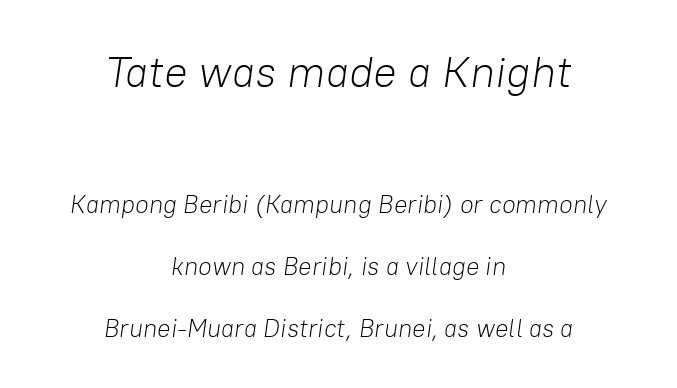
{"italic": "yes", "lean": "right", "slant_degrees": 8, "bold": "no", "weight": "light", "width": "normal", "stroke_contrast": "low", "x_height": "medium", "monospaced": "no", "underline": "no", "align": "center", "line_spacing": "loose", "line_spacing_ratio": 2.49, "letter_spacing": "normal", "letter_spacing_em": 0.0, "larger_block": "first", "size_ratio": 1.76, "glyph_px": 44}
